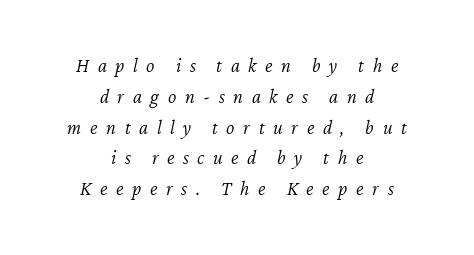
Q: Is the text bold? A: No.
Q: Is the text italic (slanted)? A: Yes, it leans right by about 12 degrees.
Q: Is the text underlined? A: No.
Q: How is the paragraph aligned? A: Centered.
Q: Is the spacing between letters normal or unusually wide? A: Unusually wide.
Q: Is the spacing between lines tight, normal or loose? A: Normal.
